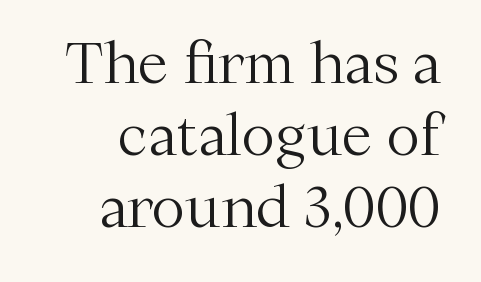
The font sits on the lighter half of the weight spectrum, regular included. Posture: straight, roman, zero tilt. This sample has the flowing, uneven cadence of proportional lettering. Bare-footed words on every line.
